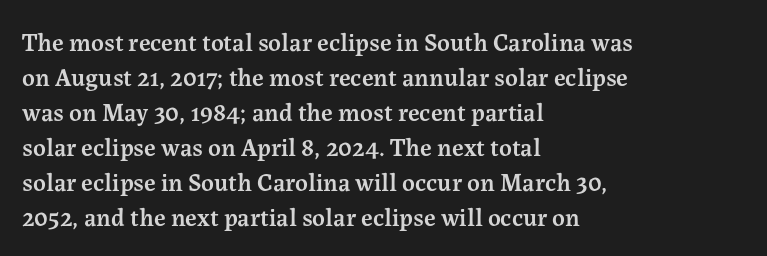
{"italic": "no", "bold": "semi", "underline": "no", "align": "left", "line_spacing": "normal", "line_spacing_ratio": 1.4, "letter_spacing": "normal", "letter_spacing_em": 0.0, "glyph_px": 25}
